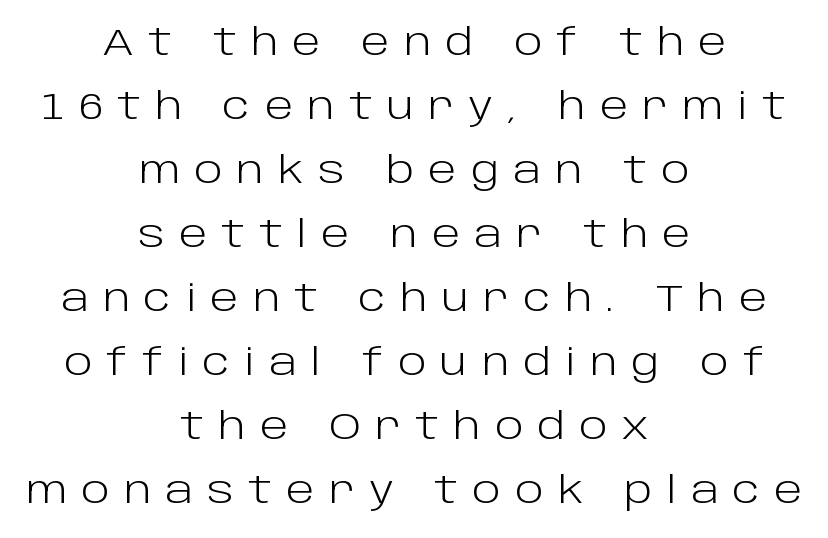
The image shows 37 px light sans-serif type, upright; set centered, line spacing 1.73x, unusually wide letter spacing (+0.39 em), not underlined; low stroke contrast and a large x-height.
